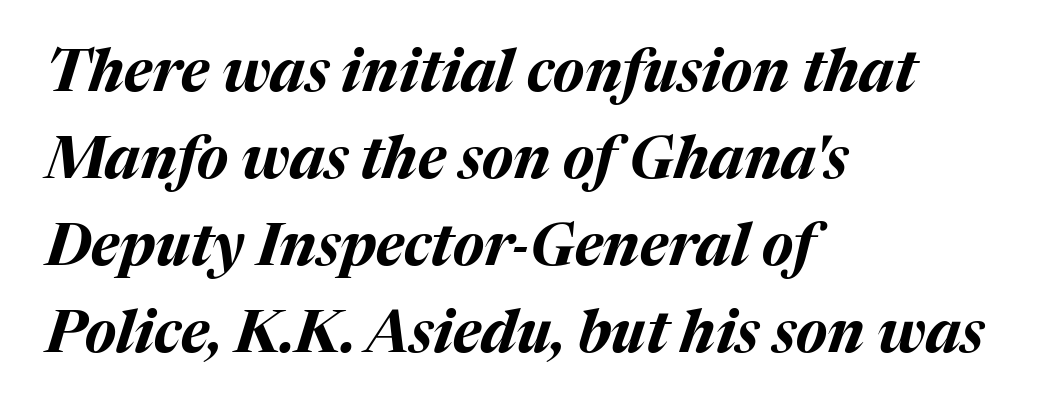
{"italic": "yes", "lean": "right", "slant_degrees": 17, "bold": "yes", "weight": "bold", "width": "normal", "stroke_contrast": "medium", "x_height": "medium", "monospaced": "no", "underline": "no", "align": "left", "line_spacing": "normal", "line_spacing_ratio": 1.5, "letter_spacing": "normal", "letter_spacing_em": 0.0, "glyph_px": 58}
